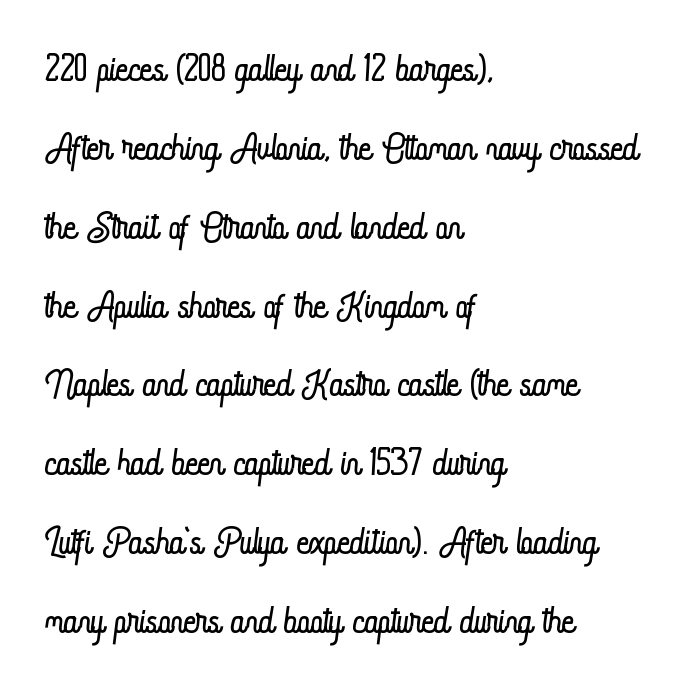
Line beginnings align vertically; line endings do not. A bare baseline throughout the passage. Varying glyph widths throughout — classic text-font behaviour. The passage shown is not bold in any degree.
